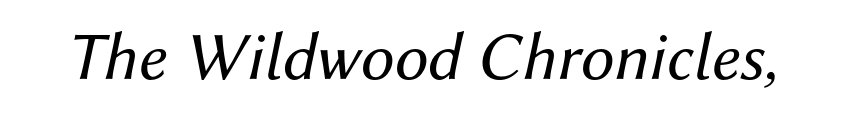
Q: Is the text bold? A: No.
Q: Is the text italic (slanted)? A: Yes, it leans right by about 12 degrees.
Q: Is the text underlined? A: No.
Q: Is the spacing between letters normal or unusually wide? A: Normal.
Q: Width (condensed, normal, or wide)? A: Normal.
Q: Stroke contrast? A: Medium.
Q: x-height? A: Medium.
Q: Monospaced? A: No.
